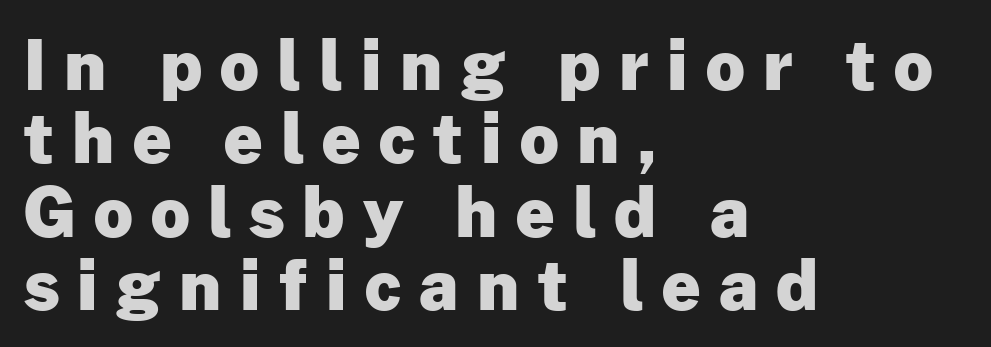
Teacher's note: observe the even left margin — that is flush-left alignment. Loose tracking; the words dissolve into strings of separated letters. Clear beneath every line of the passage. Tall strokes in this sample are plumb rather than angled. Serif or sans? Sans — the stroke terminals are bare. You could not count columns in this text — the font is proportionally spaced.
